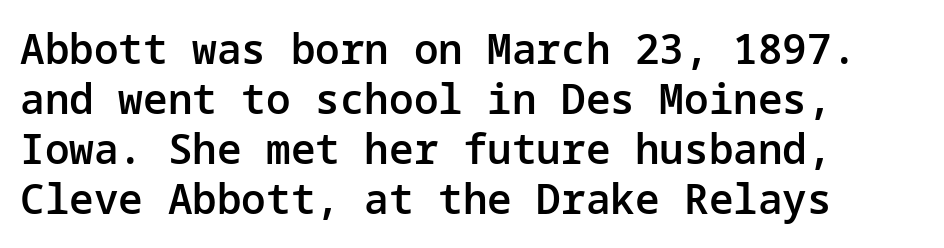
Quick note: underline off. A fair bit of extra ink — the face is semibold, not bold. You could call the tracking neutral — neither tight nor loose. Vertical strokes here are truly vertical. The typesetter chose a ragged-right arrangement here. The designer went with a sans here, leaving each stem footless.
